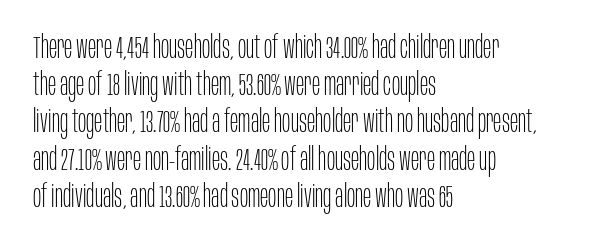
{"serif": "no", "italic": "no", "bold": "no", "weight": "thin", "width": "condensed", "stroke_contrast": "low", "x_height": "large", "monospaced": "no", "underline": "no", "align": "left", "line_spacing_ratio": 1.2, "letter_spacing": "normal", "letter_spacing_em": 0.0, "glyph_px": 31}
